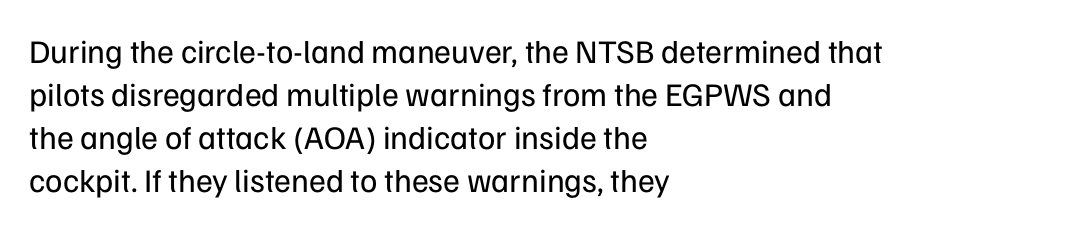
Reading down the block, your eye returns to a fixed left position each line. The type sits square on the baseline with zero lean. Rows of type keep a routine distance in the vertical direction. Tracking value appears to be zero — textbook default spacing.
